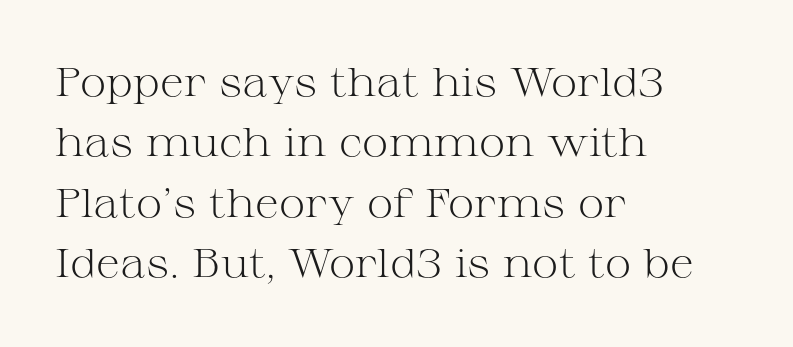
The rendering uses natural spacing where letterforms have individual widths. No word sits above an underline. The letterforms sit shoulder to shoulder at normal distance. The lettering stays uniformly vertical, giving the passage a roman look. Stems and bowls with no extra thickness — not bold. Serif or sans? Serif — the stroke terminals have little feet.
